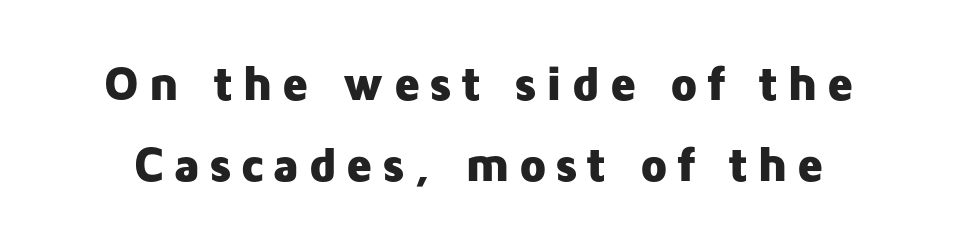
Q: Is the text bold? A: Yes.
Q: Is the text italic (slanted)? A: No, it is upright.
Q: Is the typeface a serif or a sans-serif typeface? A: Sans-serif.
Q: Is the text underlined? A: No.
Q: Is the spacing between lines tight, normal or loose? A: Normal.
Q: Width (condensed, normal, or wide)? A: Normal.
Q: Stroke contrast? A: Low.
Q: x-height? A: Medium.
Q: Monospaced? A: No.
